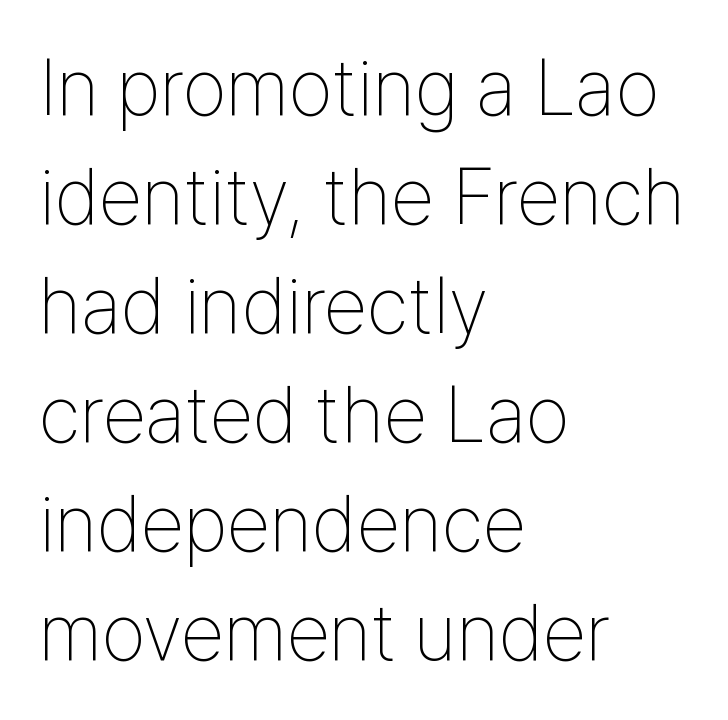
Q: Is the text bold? A: No.
Q: Is the text italic (slanted)? A: No, it is upright.
Q: Is the typeface a serif or a sans-serif typeface? A: Sans-serif.
Q: Is the text underlined? A: No.
Q: How is the paragraph aligned? A: Left-aligned.
Q: Is the spacing between letters normal or unusually wide? A: Normal.
Q: Is the spacing between lines tight, normal or loose? A: Normal.
Q: Width (condensed, normal, or wide)? A: Condensed.
Q: Stroke contrast? A: Low.
Q: x-height? A: Medium.
Q: Monospaced? A: No.
